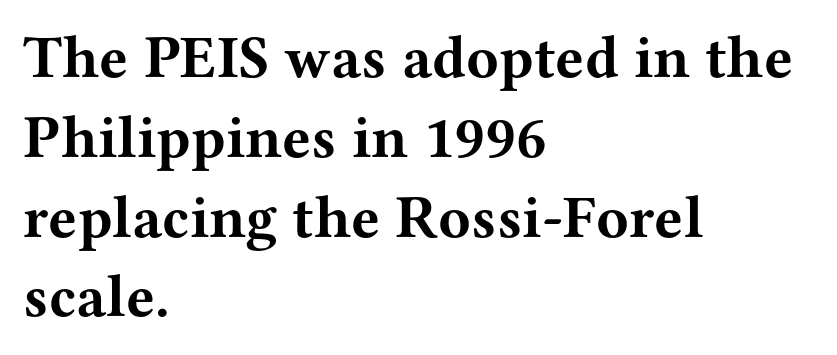
{"serif": "yes", "italic": "no", "bold": "yes", "weight": "bold", "width": "wide", "stroke_contrast": "medium", "x_height": "medium", "monospaced": "no", "underline": "no", "align": "left", "line_spacing": "normal", "line_spacing_ratio": 1.33, "letter_spacing": "normal", "letter_spacing_em": 0.0, "glyph_px": 60}
